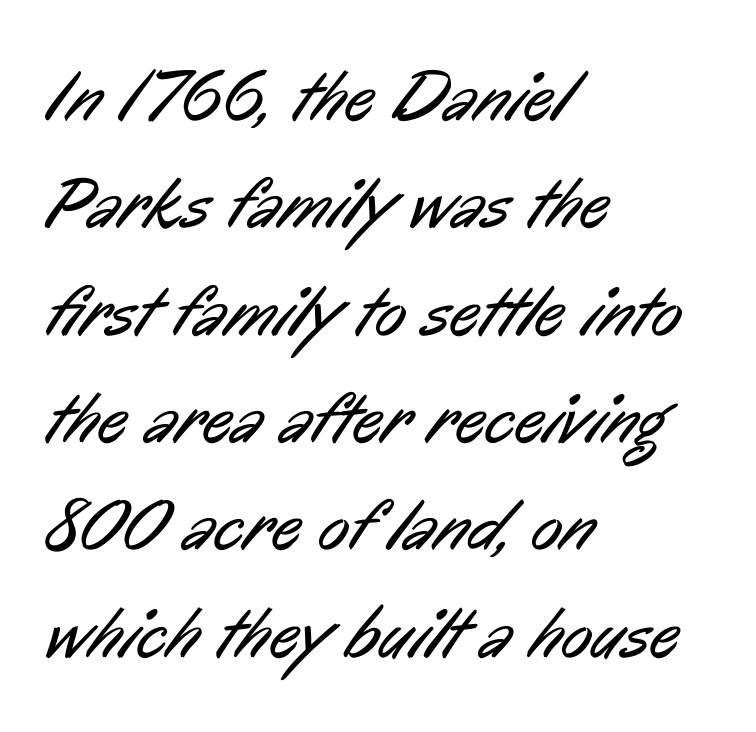
Summary of weight: not heavy and not bold. Standard letterfit; no display-style spreading of the glyphs. Descenders are the only things crossing below the line. The rendering anchors every line to the left-hand side.
